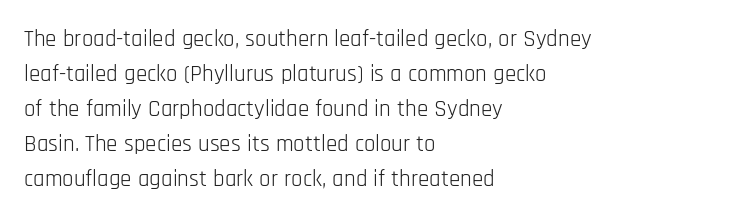
Q: Is the text bold? A: No.
Q: Is the text italic (slanted)? A: No, it is upright.
Q: Is the text underlined? A: No.
Q: How is the paragraph aligned? A: Left-aligned.
Q: Is the spacing between letters normal or unusually wide? A: Normal.
Q: Is the spacing between lines tight, normal or loose? A: Normal.
